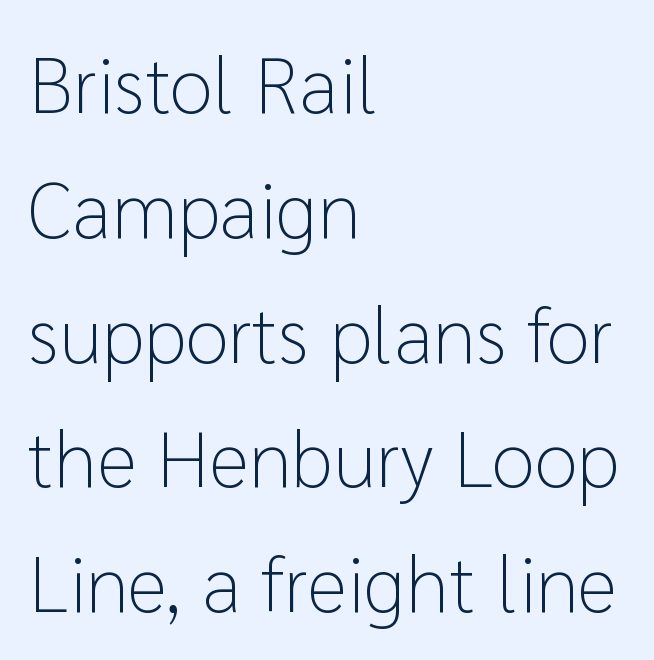
The typesetting does not lean heavy: it is not bold. The type family on display is of the sans-serif kind. These lines keep a tight, regular rhythm from letter to letter. One-word summary of the alignment: left.
